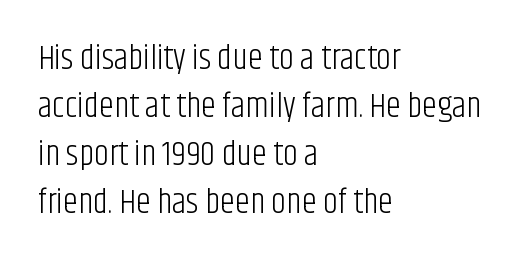
Spacing verdict: proportional, widths tailored to each character. Letterform terminals end flat and unadorned throughout the passage. A roman cut, with each character standing at attention. Short and long lines alike share a common starting point at left.
